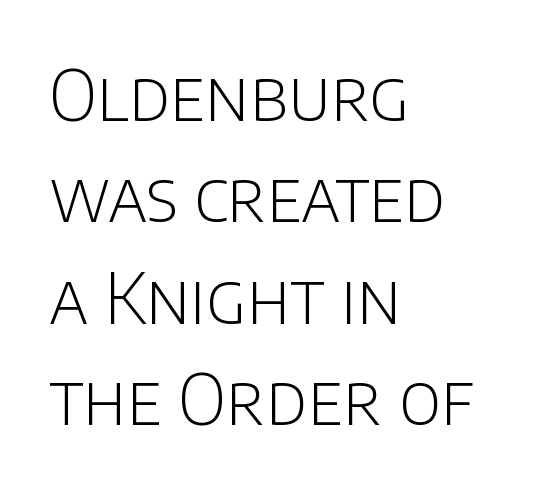
Q: Is the text bold? A: No.
Q: Is the text italic (slanted)? A: No, it is upright.
Q: Is the typeface a serif or a sans-serif typeface? A: Sans-serif.
Q: Is the text underlined? A: No.
Q: How is the paragraph aligned? A: Left-aligned.
Q: Is the spacing between letters normal or unusually wide? A: Normal.
Q: Is the spacing between lines tight, normal or loose? A: Normal.
Q: Width (condensed, normal, or wide)? A: Normal.
Q: Stroke contrast? A: Low.
Q: x-height? A: Large.
Q: Monospaced? A: No.
